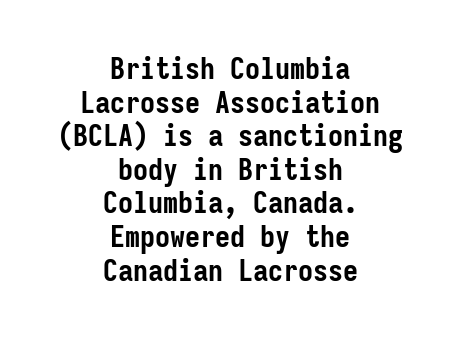
Q: Is the text bold? A: Yes.
Q: Is the text italic (slanted)? A: No, it is upright.
Q: Is the typeface a serif or a sans-serif typeface? A: Sans-serif.
Q: Is the text underlined? A: No.
Q: How is the paragraph aligned? A: Centered.
Q: Is the spacing between letters normal or unusually wide? A: Normal.
Q: Is the spacing between lines tight, normal or loose? A: Tight.
Q: Width (condensed, normal, or wide)? A: Condensed.
Q: Stroke contrast? A: Low.
Q: x-height? A: Medium.
Q: Monospaced? A: Yes.
